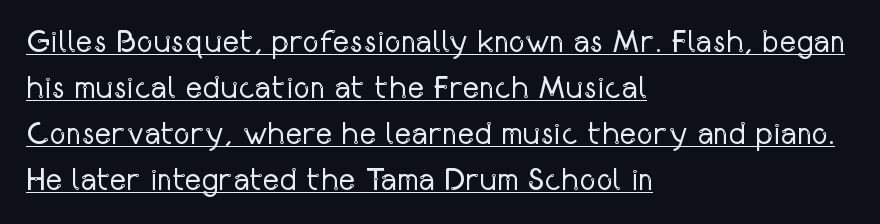
{"serif": "no", "italic": "no", "bold": "no", "weight": "regular", "width": "condensed", "stroke_contrast": "low", "x_height": "medium", "monospaced": "no", "underline": "yes", "align": "left", "line_spacing": "normal", "line_spacing_ratio": 1.44, "letter_spacing": "normal", "letter_spacing_em": 0.0, "glyph_px": 32}
